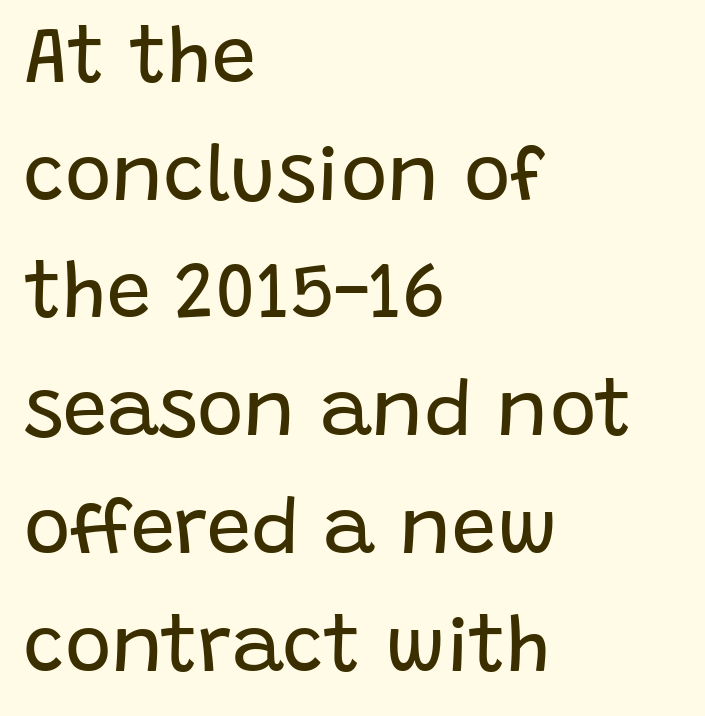
Spacing verdict: proportional, widths tailored to each character. Notice how the passage keeps a crisp vertical edge on the left only. The characters are drawn with everyday or finer stroke widths. The space beneath each line is pristine and unruled. The typeface chosen for these lines omits serifs. The rendering keeps characters at their native spacing.
